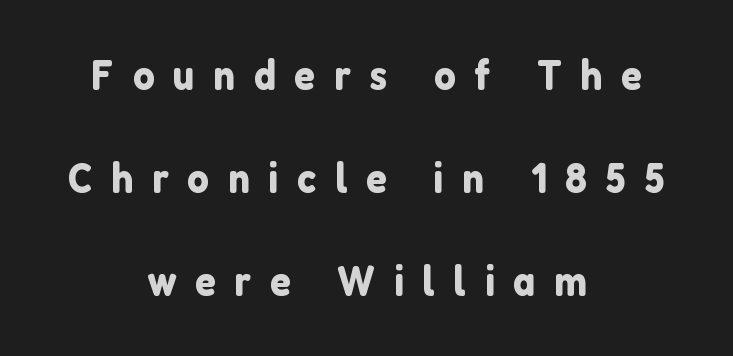
The image shows 43 px sans-serif type, upright; set centered, loose line spacing (2.4x), unusually wide letter spacing (+0.43 em), not underlined; low stroke contrast and a medium x-height.
